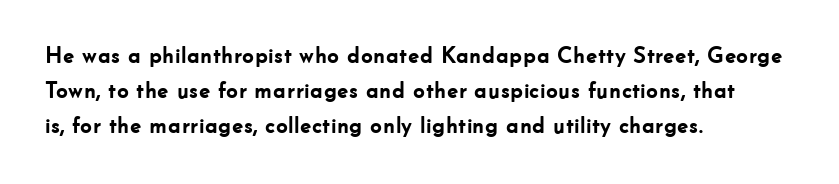
Q: Is the text bold? A: Yes.
Q: Is the text italic (slanted)? A: No, it is upright.
Q: Is the text underlined? A: No.
Q: How is the paragraph aligned? A: Left-aligned.
Q: Is the spacing between letters normal or unusually wide? A: Normal.
Q: Is the spacing between lines tight, normal or loose? A: Normal.
